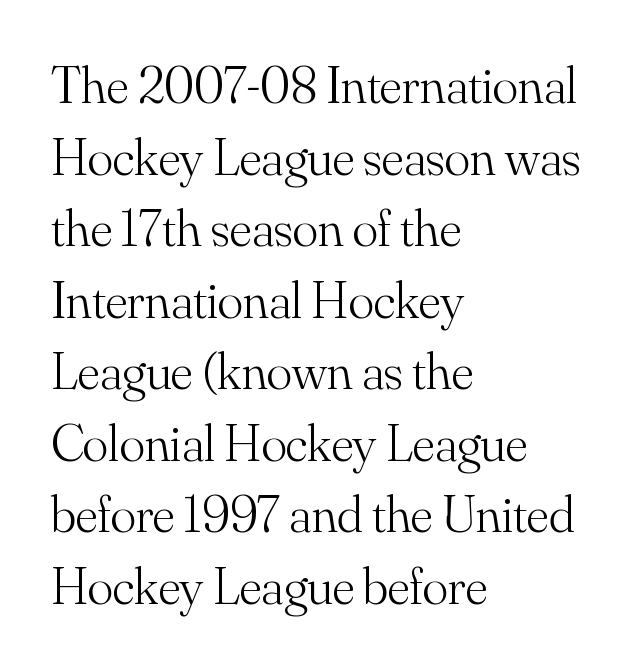
Q: Is the text bold? A: No.
Q: Is the text italic (slanted)? A: No, it is upright.
Q: Is the typeface a serif or a sans-serif typeface? A: Serif.
Q: Is the text underlined? A: No.
Q: How is the paragraph aligned? A: Left-aligned.
Q: Is the spacing between letters normal or unusually wide? A: Normal.
Q: Is the spacing between lines tight, normal or loose? A: Normal.
Q: Width (condensed, normal, or wide)? A: Normal.
Q: Stroke contrast? A: Medium.
Q: x-height? A: Small.
Q: Monospaced? A: No.
